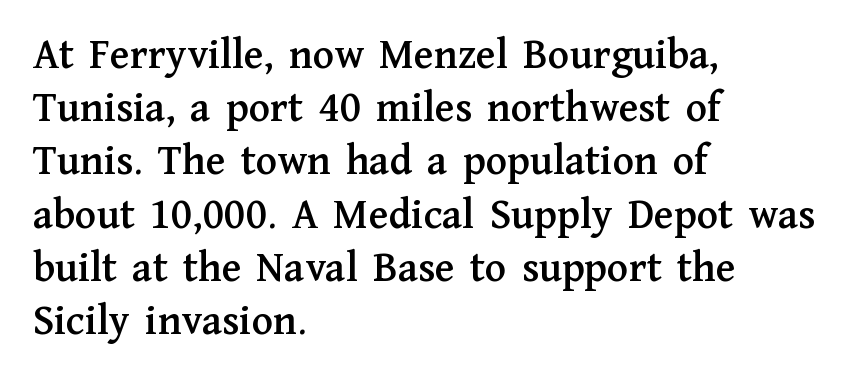
Q: Is the text italic (slanted)? A: No, it is upright.
Q: Is the typeface a serif or a sans-serif typeface? A: Serif.
Q: Is the text underlined? A: No.
Q: How is the paragraph aligned? A: Left-aligned.
Q: Is the spacing between letters normal or unusually wide? A: Normal.
Q: Width (condensed, normal, or wide)? A: Normal.
Q: Stroke contrast? A: Medium.
Q: x-height? A: Medium.
Q: Monospaced? A: No.
